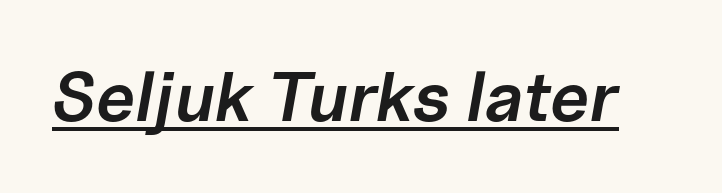
{"italic": "yes", "lean": "right", "slant_degrees": 10, "bold": "semi", "weight": "semibold", "width": "normal", "stroke_contrast": "low", "x_height": "medium", "monospaced": "no", "underline": "yes", "letter_spacing": "normal", "letter_spacing_em": 0.0, "glyph_px": 70}
